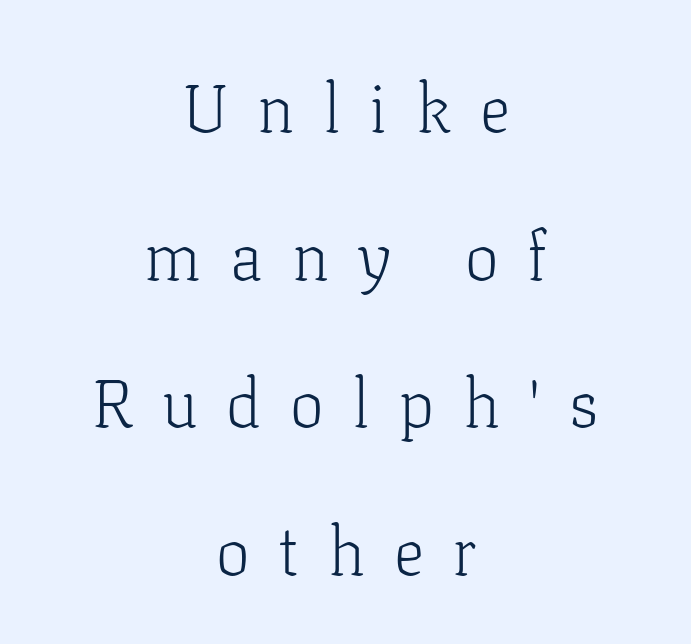
Q: Is the text bold? A: No.
Q: Is the text italic (slanted)? A: No, it is upright.
Q: Is the typeface a serif or a sans-serif typeface? A: Serif.
Q: Is the text underlined? A: No.
Q: How is the paragraph aligned? A: Centered.
Q: Is the spacing between letters normal or unusually wide? A: Unusually wide.
Q: Is the spacing between lines tight, normal or loose? A: Loose.
Q: Width (condensed, normal, or wide)? A: Normal.
Q: Stroke contrast? A: Low.
Q: x-height? A: Medium.
Q: Monospaced? A: No.
